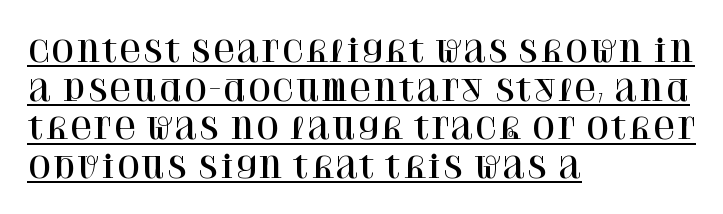
Casual observation: everything's shoved over to the left. Honestly, the letter spacing is just normal — you wouldn't notice it. A typesetter would mark this as roman, not italic. Check the space under the baseline: a stroke is drawn there.
